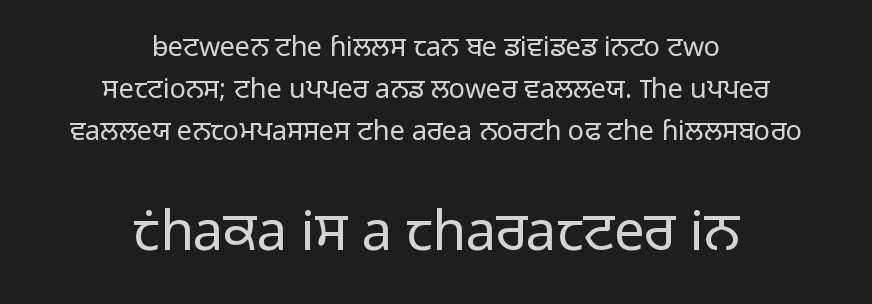
The whitespace from short lines is split evenly between both sides. A sans-serif font was chosen for this passage. Each letter keeps its own natural width here, so spacing adapts to shape. This is not heavy type; no bold has been used.
